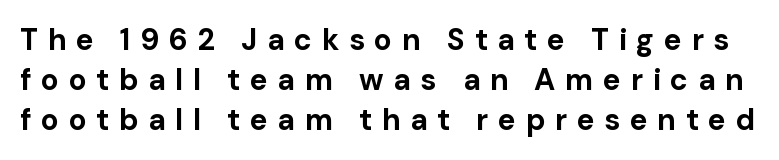
Q: Is the text bold? A: Yes.
Q: Is the text italic (slanted)? A: No, it is upright.
Q: Is the typeface a serif or a sans-serif typeface? A: Sans-serif.
Q: Is the text underlined? A: No.
Q: Is the spacing between letters normal or unusually wide? A: Unusually wide.
Q: Is the spacing between lines tight, normal or loose? A: Normal.
Q: Width (condensed, normal, or wide)? A: Normal.
Q: Stroke contrast? A: Low.
Q: x-height? A: Medium.
Q: Monospaced? A: No.
